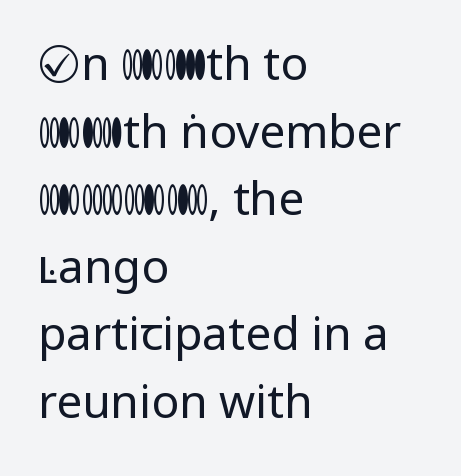
Q: Is the text bold? A: No.
Q: Is the text italic (slanted)? A: No, it is upright.
Q: Is the typeface a serif or a sans-serif typeface? A: Sans-serif.
Q: Is the text underlined? A: No.
Q: How is the paragraph aligned? A: Left-aligned.
Q: Is the spacing between letters normal or unusually wide? A: Normal.
Q: Is the spacing between lines tight, normal or loose? A: Normal.
Q: Width (condensed, normal, or wide)? A: Normal.
Q: Stroke contrast? A: Low.
Q: x-height? A: Medium.
Q: Monospaced? A: No.
